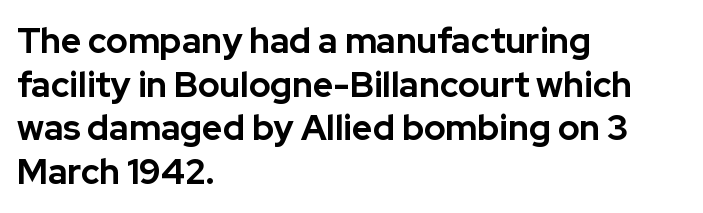
The image shows 35 px bold sans-serif type, upright; set left-aligned, normal line spacing (1.25x), normal letter spacing, not underlined; low stroke contrast and a medium x-height.
